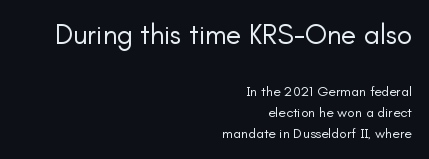
{"serif": "no", "italic": "no", "bold": "no", "weight": "regular", "width": "normal", "stroke_contrast": "low", "x_height": "small", "monospaced": "no", "underline": "no", "align": "right", "line_spacing": "normal", "line_spacing_ratio": 1.51, "letter_spacing": "normal", "letter_spacing_em": 0.0, "larger_block": "first", "size_ratio": 2.0, "glyph_px": 28}
